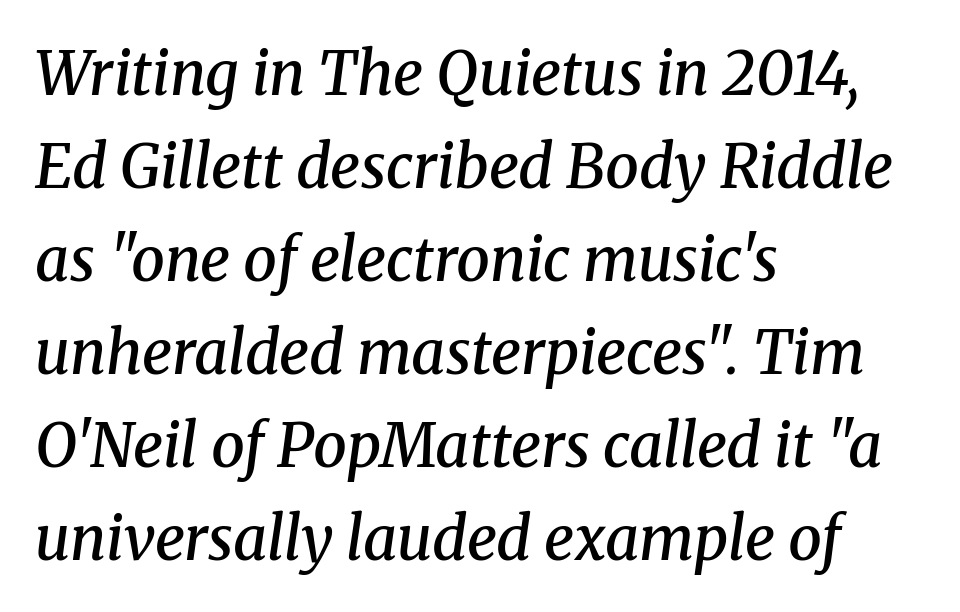
The image shows 60 px semibold serif type, italic (leaning right); set left-aligned, normal line spacing (1.55x), normal letter spacing, not underlined; medium stroke contrast and a medium x-height.
